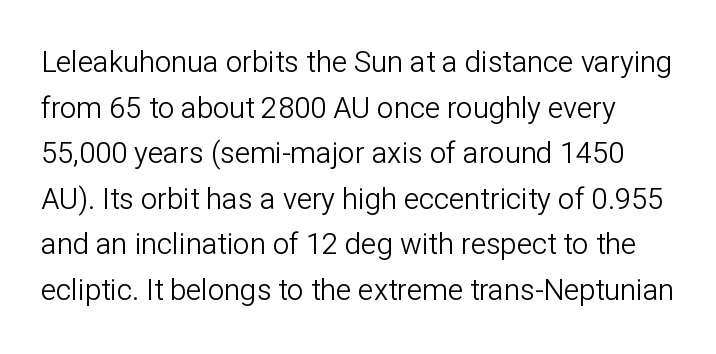
Q: Is the text bold? A: No.
Q: Is the text italic (slanted)? A: No, it is upright.
Q: Is the typeface a serif or a sans-serif typeface? A: Sans-serif.
Q: Is the text underlined? A: No.
Q: Is the spacing between letters normal or unusually wide? A: Normal.
Q: Is the spacing between lines tight, normal or loose? A: Normal.
Q: Width (condensed, normal, or wide)? A: Normal.
Q: Stroke contrast? A: Low.
Q: x-height? A: Medium.
Q: Monospaced? A: No.
